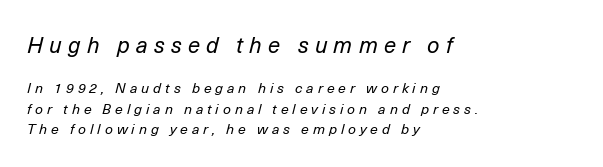
Q: Is the text bold? A: No.
Q: Is the text italic (slanted)? A: Yes, it leans right by about 14 degrees.
Q: Is the text underlined? A: No.
Q: How is the paragraph aligned? A: Left-aligned.
Q: Is the spacing between letters normal or unusually wide? A: Unusually wide.
Q: Is the spacing between lines tight, normal or loose? A: Normal.
Q: Which block of text is set in a larger size, the first (top) or the second (bottom)? A: The first (top) one.
